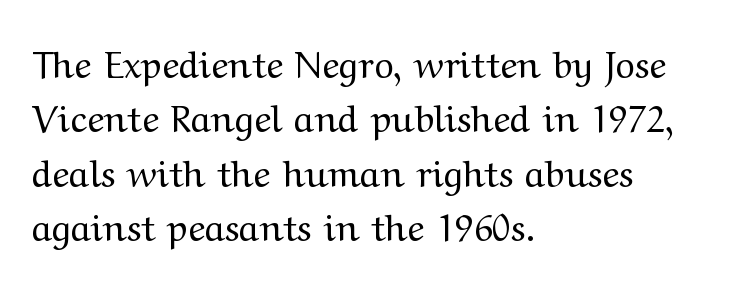
Q: Is the text bold? A: No.
Q: Is the text italic (slanted)? A: No, it is upright.
Q: Is the typeface a serif or a sans-serif typeface? A: Serif.
Q: Is the text underlined? A: No.
Q: How is the paragraph aligned? A: Left-aligned.
Q: Is the spacing between letters normal or unusually wide? A: Normal.
Q: Is the spacing between lines tight, normal or loose? A: Normal.
Q: Width (condensed, normal, or wide)? A: Wide.
Q: Stroke contrast? A: Medium.
Q: x-height? A: Medium.
Q: Monospaced? A: No.
